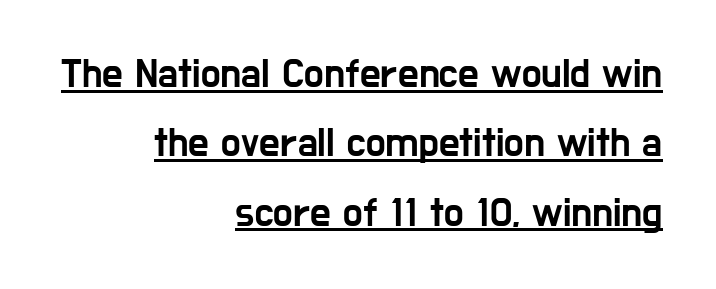
The image shows 41 px condensed sans-serif type, upright; set right-aligned, normal line spacing (1.69x), normal letter spacing, underlined; low stroke contrast and a medium x-height.
